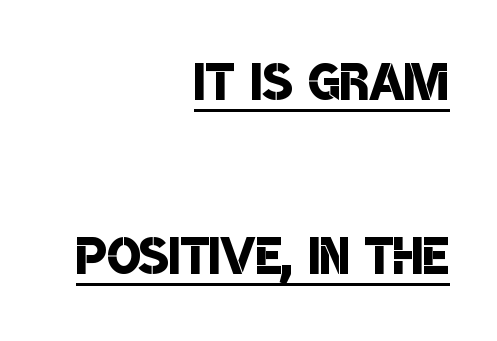
Somebody hit Ctrl+U on this one — the words are underlined. These lines are rendered in a variable-pitch font. Horizontally, the lines are justified to the trailing edge only. One glance says open: line gaps are wider than usual.
